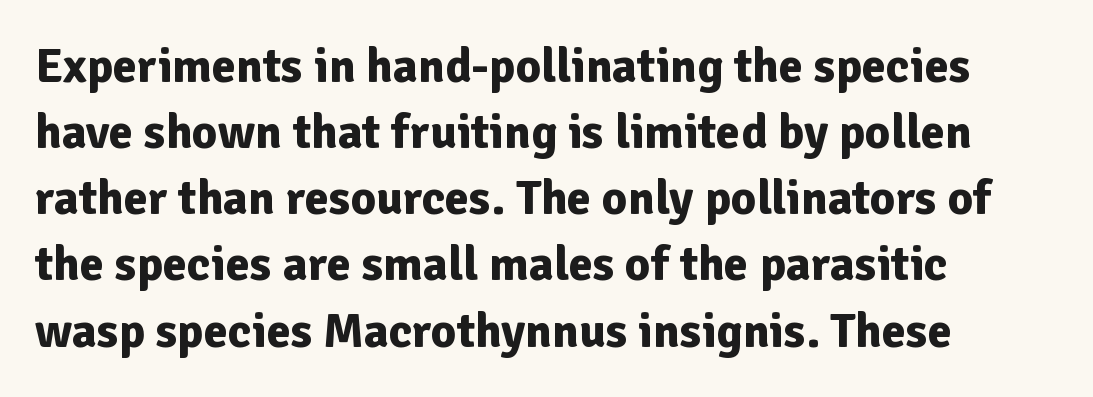
The image shows 49 px bold sans-serif type, upright; set left-aligned, normal line spacing (1.35x), normal letter spacing, not underlined; low stroke contrast and a medium x-height.
